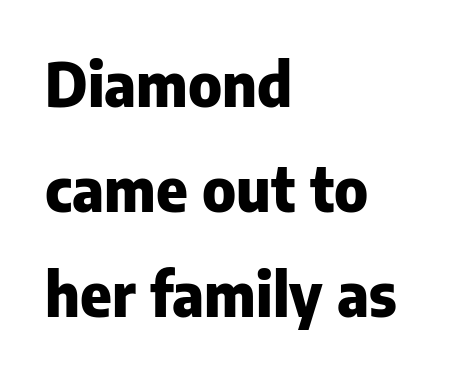
The image shows 60 px heavy sans-serif type, upright; set left-aligned, line spacing 1.75x, normal letter spacing, not underlined; low stroke contrast and a medium x-height.
